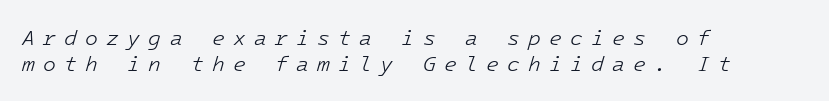
The image shows 21 px text type, italic (leaning right); set left-aligned, normal line spacing (1.26x), unusually wide letter spacing (+0.39 em), not underlined.
